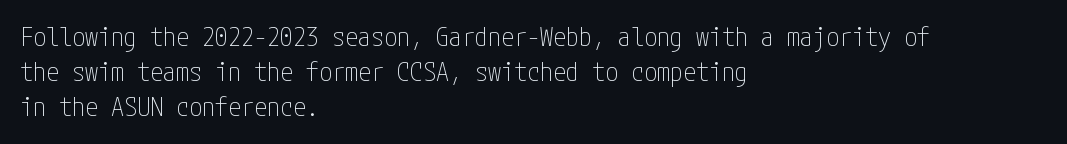
Q: Is the text bold? A: No.
Q: Is the text italic (slanted)? A: No, it is upright.
Q: Is the text underlined? A: No.
Q: How is the paragraph aligned? A: Left-aligned.
Q: Is the spacing between letters normal or unusually wide? A: Normal.
Q: Is the spacing between lines tight, normal or loose? A: Normal.
